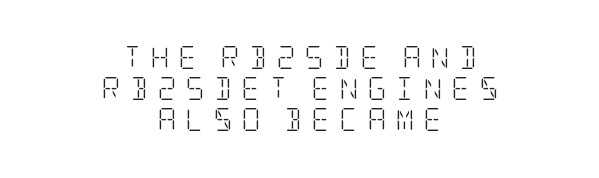
{"italic": "no", "bold": "no", "underline": "no", "align": "center", "line_spacing": "normal", "line_spacing_ratio": 1.35, "letter_spacing": "wide", "letter_spacing_em": 0.4, "glyph_px": 23}
